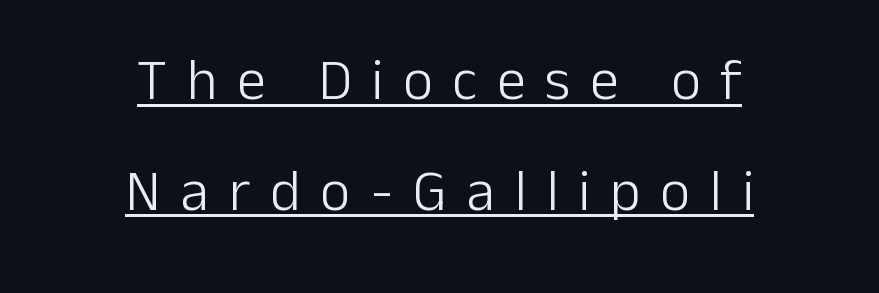
{"serif": "no", "italic": "no", "bold": "no", "weight": "light", "width": "normal", "stroke_contrast": "low", "x_height": "medium", "monospaced": "no", "underline": "yes", "align": "center", "line_spacing": "loose", "line_spacing_ratio": 1.91, "letter_spacing": "wide", "letter_spacing_em": 0.34, "glyph_px": 58}
